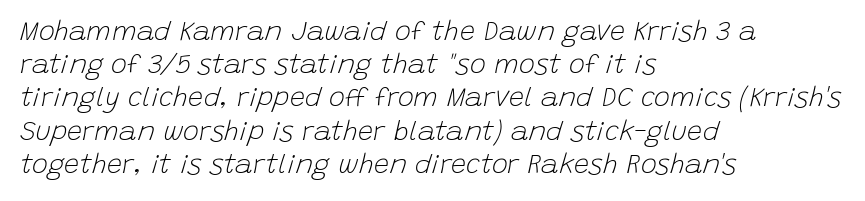
The image shows 27 px text type, italic (leaning right); set left-aligned, line spacing 1.23x, normal letter spacing, not underlined.
